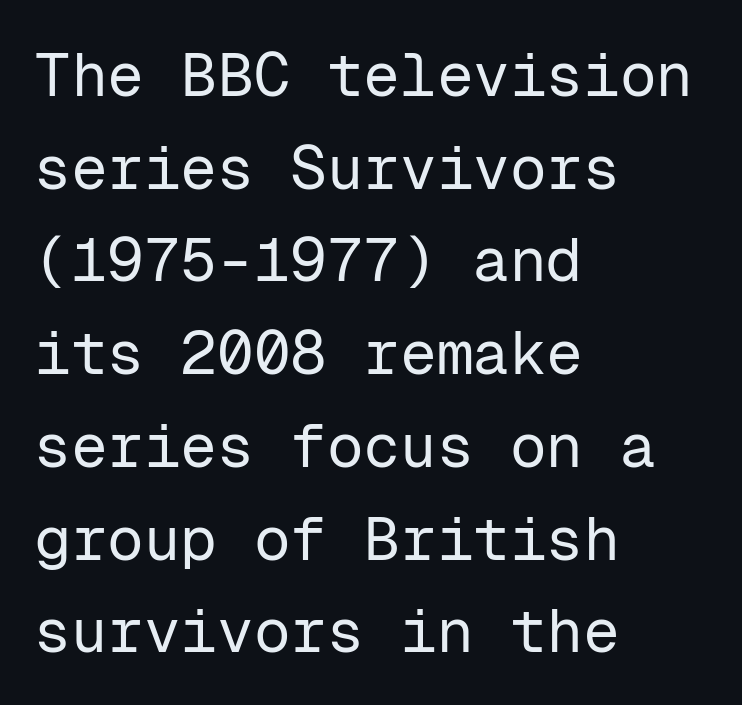
The image shows 61 px regular-weight sans-serif type, upright, monospaced; set left-aligned, normal line spacing (1.52x), normal letter spacing, not underlined; low stroke contrast and a medium x-height.
